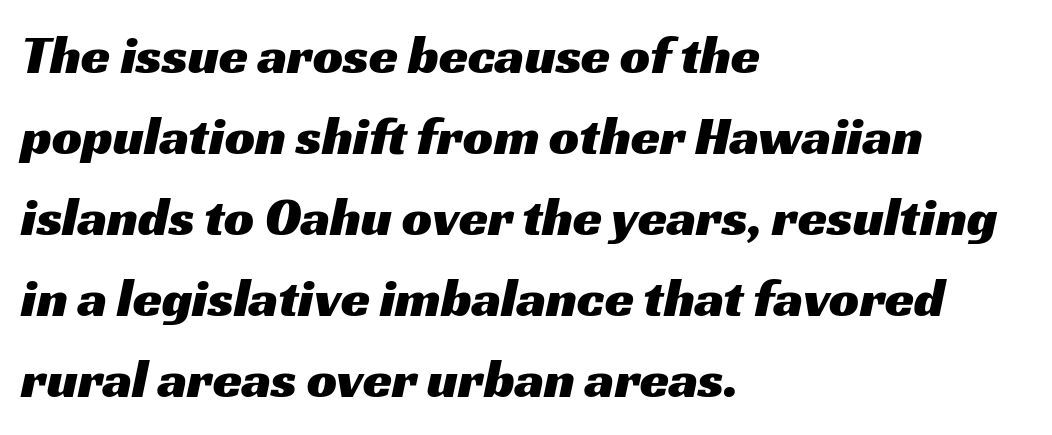
Serif or sans? Sans — the stroke terminals are bare. The face used here is proportionally spaced, like ordinary book or web type. The space between consecutive lines is moderate. Left-aligned paragraph, ragged on the right. In terms of letterspacing, this is plain default setting.
